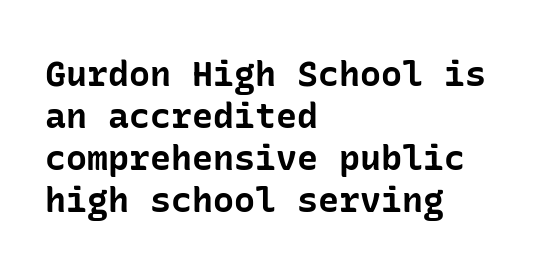
{"serif": "no", "italic": "no", "bold": "yes", "weight": "bold", "width": "normal", "stroke_contrast": "low", "x_height": "medium", "underline": "no", "align": "left", "line_spacing_ratio": 1.2, "letter_spacing": "normal", "letter_spacing_em": 0.0, "glyph_px": 35}
